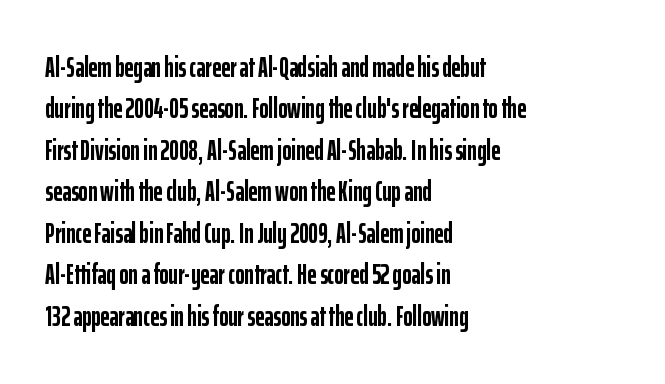
The vertical gap from one line to the next is medium. If you drew a ruler down the left edge, every line would touch it. You could call the tracking neutral — neither tight nor loose. Has an underline been added? It has not. No italicization has been applied; the sample stays upright.
